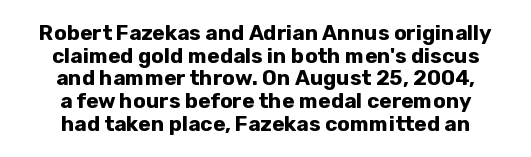
The image shows 21 px bold type, upright; set centered, tight line spacing (1.08x), normal letter spacing, not underlined.
